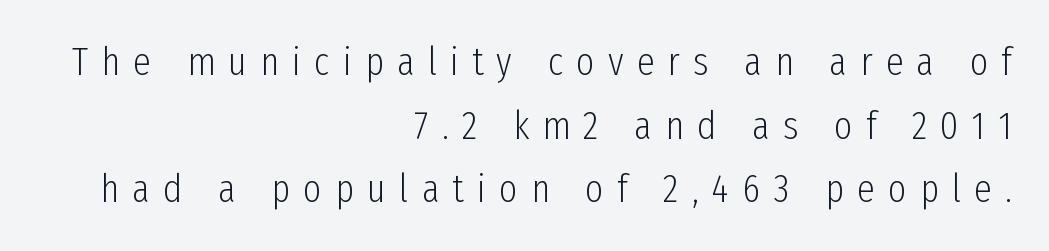
The image shows 40 px light, condensed sans-serif type, upright; set right-aligned, normal line spacing (1.59x), unusually wide letter spacing (+0.33 em), not underlined; low stroke contrast and a medium x-height.
